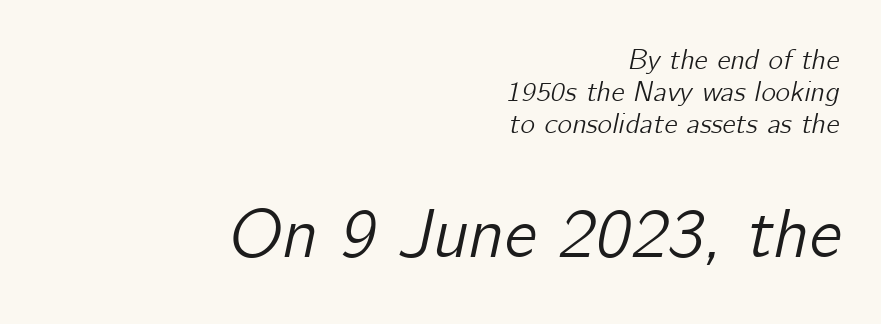
Only glyphs here, with clear space below each row. Casual observation: everything's shoved over to the right. Larger block? The one below; the one above is distinctly smaller. These lines are rendered in a variable-pitch font. Vertically, the passage feels compressed, each row crowding the next. The letterforms sit shoulder to shoulder at normal distance.
